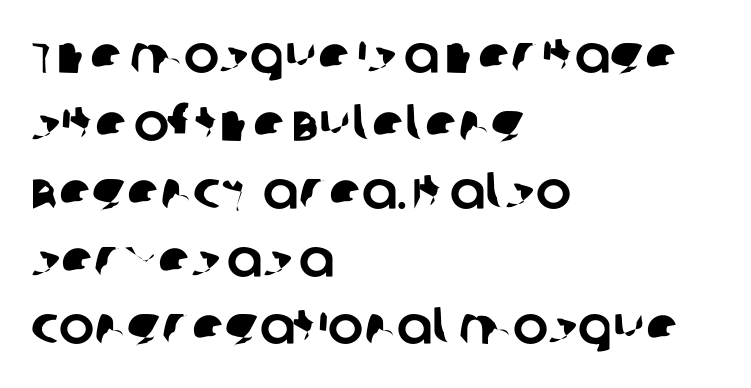
The image shows 53 px sans-serif type; set left-aligned, normal line spacing (1.28x), normal letter spacing, not underlined; low stroke contrast and a large x-height.
